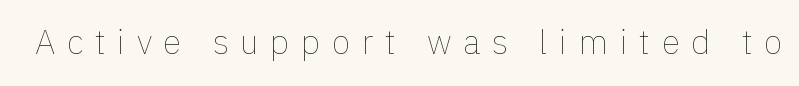
{"italic": "no", "bold": "no", "weight": "thin", "width": "normal", "stroke_contrast": "low", "x_height": "medium", "monospaced": "no", "underline": "no", "letter_spacing": "wide", "letter_spacing_em": 0.34, "glyph_px": 34}
